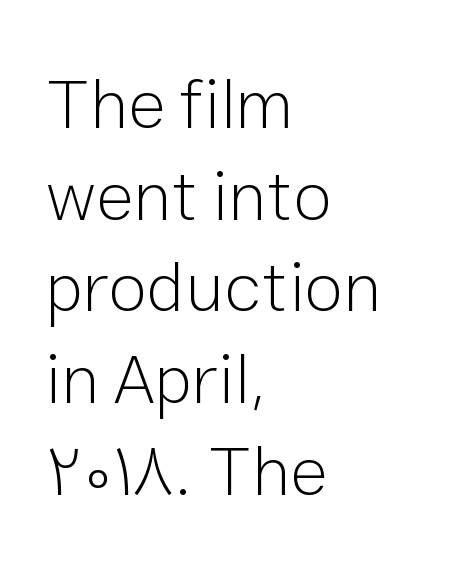
The image shows 70 px light sans-serif type, upright; set left-aligned, normal line spacing (1.31x), normal letter spacing, not underlined; low stroke contrast and a medium x-height.
